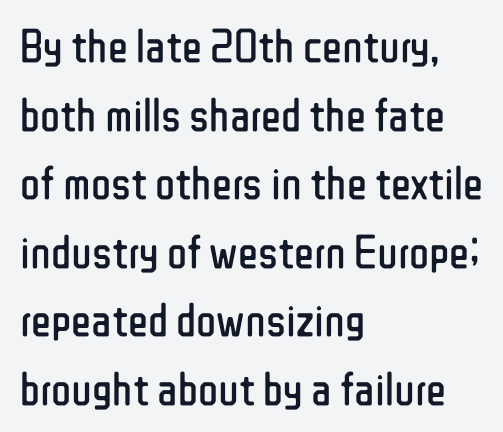
The image shows 47 px regular-weight, condensed sans-serif type, upright; set left-aligned, normal line spacing (1.46x), normal letter spacing, not underlined; low stroke contrast and a medium x-height.
